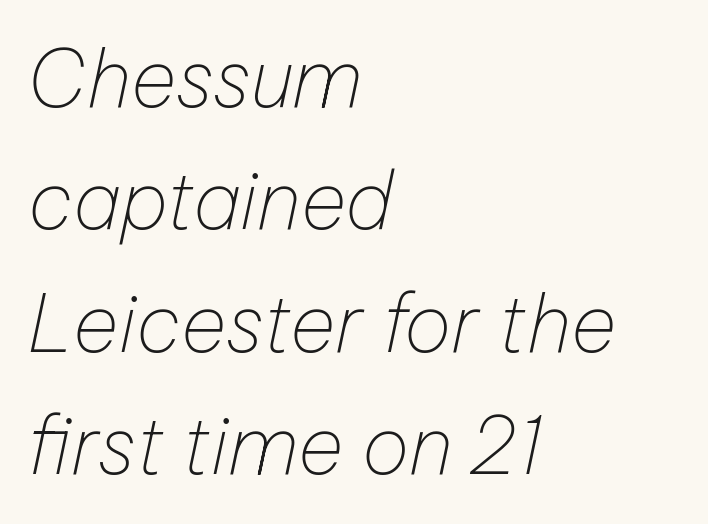
The image shows 79 px thin type, italic (leaning right); set left-aligned, normal line spacing (1.55x), normal letter spacing, not underlined; low stroke contrast and a medium x-height.
